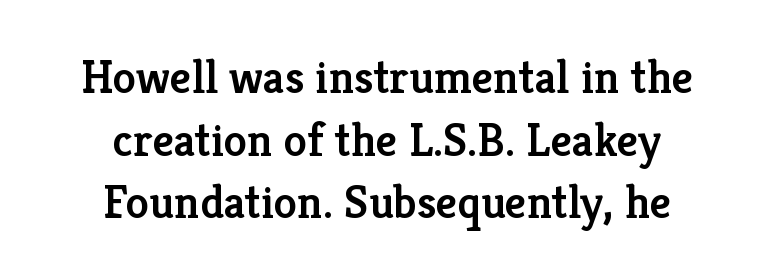
The letterforms sit shoulder to shoulder at normal distance. The passage shown is typed in a proportional face where columns would drift. Stroke thickness is moderately raised; the sample reads as semibold. Posture: straight, roman, zero tilt. This rendering employs a face with finishing strokes, i.e., a serif.
